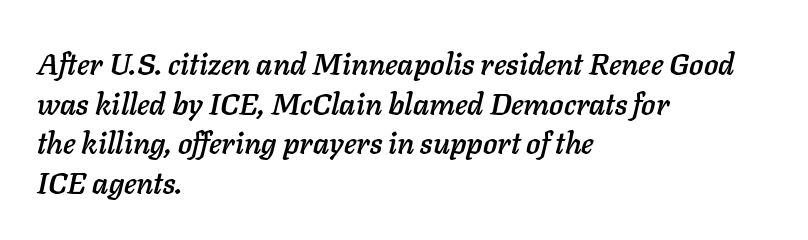
{"italic": "yes", "lean": "right", "slant_degrees": 11, "width": "normal", "stroke_contrast": "low", "x_height": "medium", "monospaced": "no", "underline": "no", "align": "left", "line_spacing": "normal", "line_spacing_ratio": 1.32, "letter_spacing": "normal", "letter_spacing_em": 0.0, "glyph_px": 30}
